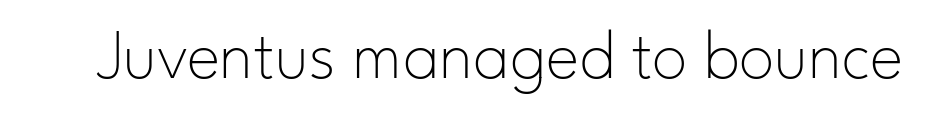
{"serif": "no", "italic": "no", "bold": "no", "weight": "thin", "width": "normal", "stroke_contrast": "low", "x_height": "small", "monospaced": "no", "underline": "no", "letter_spacing": "normal", "letter_spacing_em": 0.0, "glyph_px": 71}
